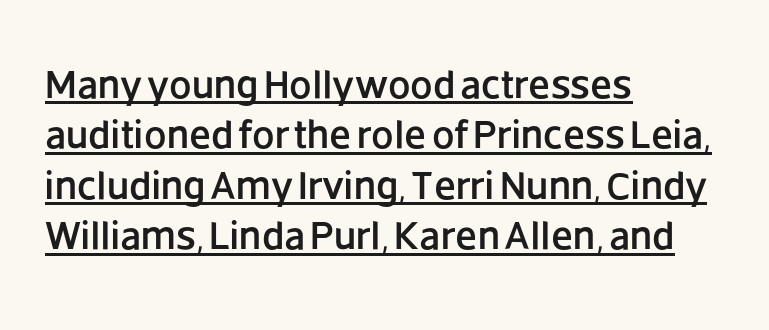
{"serif": "no", "italic": "no", "width": "normal", "stroke_contrast": "low", "x_height": "large", "monospaced": "no", "underline": "yes", "align": "left", "line_spacing": "normal", "line_spacing_ratio": 1.26, "letter_spacing": "normal", "letter_spacing_em": 0.0, "glyph_px": 40}
